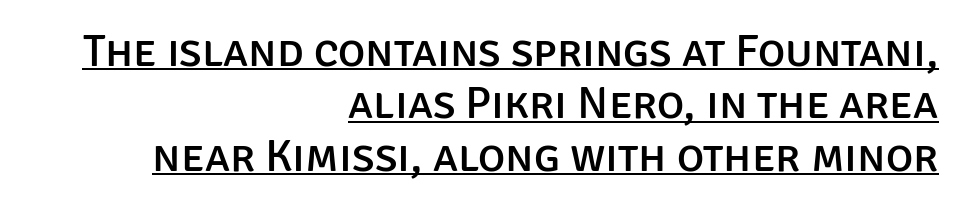
The image shows 46 px sans-serif type, upright; set right-aligned, tight line spacing (1.14x), normal letter spacing, underlined; low stroke contrast and a large x-height.
